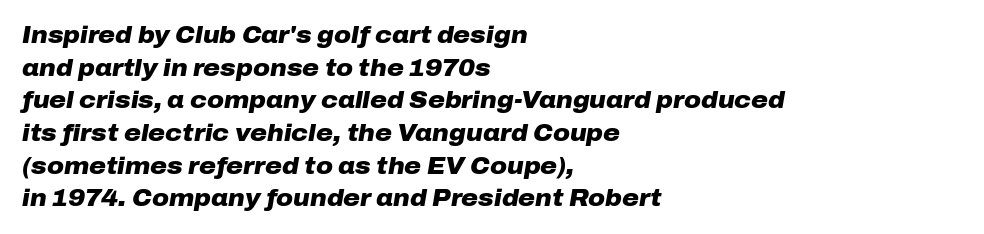
The image shows 23 px bold type, italic (leaning right); set left-aligned, normal line spacing (1.42x), normal letter spacing, not underlined.
